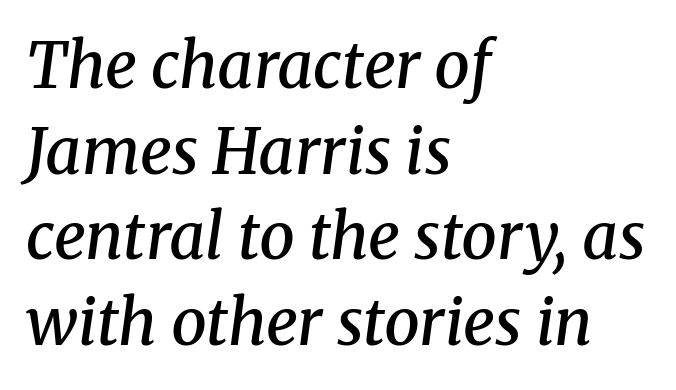
Q: Is the text bold? A: Semi-bold.
Q: Is the text italic (slanted)? A: Yes, it leans right by about 8 degrees.
Q: Is the typeface a serif or a sans-serif typeface? A: Serif.
Q: Is the text underlined? A: No.
Q: How is the paragraph aligned? A: Left-aligned.
Q: Is the spacing between letters normal or unusually wide? A: Normal.
Q: Is the spacing between lines tight, normal or loose? A: Normal.
Q: Width (condensed, normal, or wide)? A: Normal.
Q: Stroke contrast? A: Medium.
Q: x-height? A: Medium.
Q: Monospaced? A: No.
